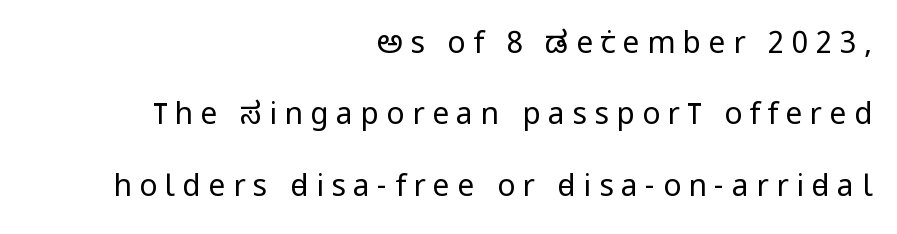
The image shows 30 px regular-weight, condensed sans-serif type, upright; set right-aligned, loose line spacing (2.38x), unusually wide letter spacing (+0.25 em), not underlined; low stroke contrast and a large x-height.
